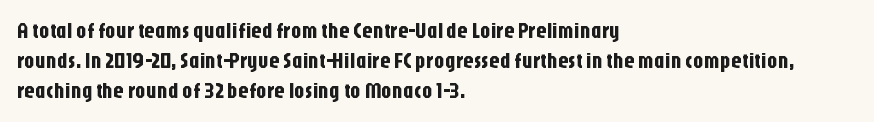
The lines sit at an ordinary, default distance from one another. In terms of posture, this sample is upright. What stands out about the letter spacing? Nothing — it is the standard amount. Leftover space on each line is placed entirely after the last word. Check the space under the baseline: it is left empty.
